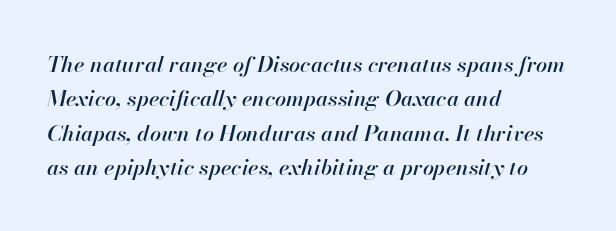
The image shows 22 px text type, italic (leaning right); set left-aligned, normal line spacing (1.56x), normal letter spacing, not underlined.
